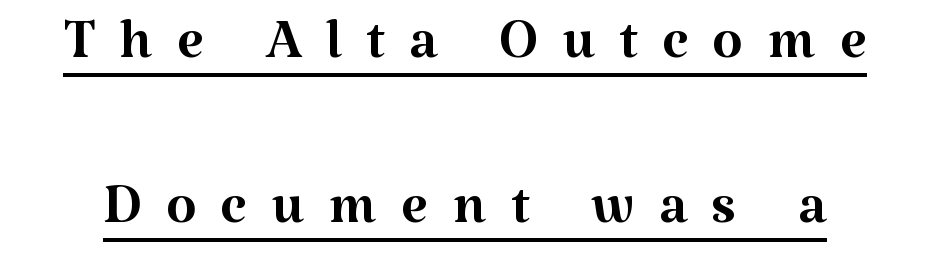
Q: Is the text bold? A: No.
Q: Is the text italic (slanted)? A: No, it is upright.
Q: Is the typeface a serif or a sans-serif typeface? A: Serif.
Q: Is the text underlined? A: Yes.
Q: Is the spacing between letters normal or unusually wide? A: Unusually wide.
Q: Is the spacing between lines tight, normal or loose? A: Loose.
Q: Width (condensed, normal, or wide)? A: Normal.
Q: Stroke contrast? A: Medium.
Q: x-height? A: Medium.
Q: Monospaced? A: No.
